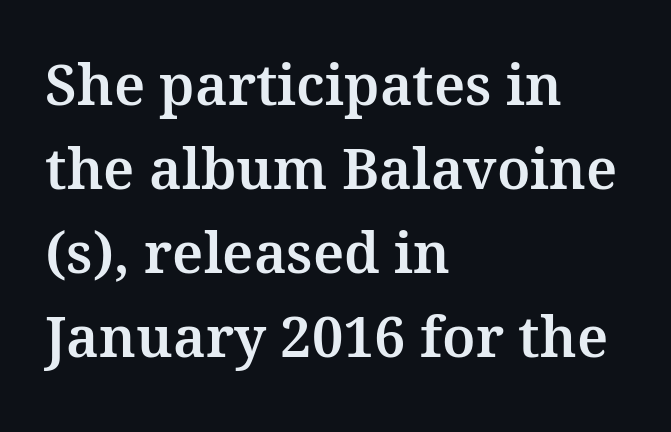
Default kerning and tracking; the words read as compact shapes. The font family rendered here belongs to the serif group. Baseline-to-baseline distance is the conventional proportion of letter height. Glance below the letters and you will spot only blank space.
